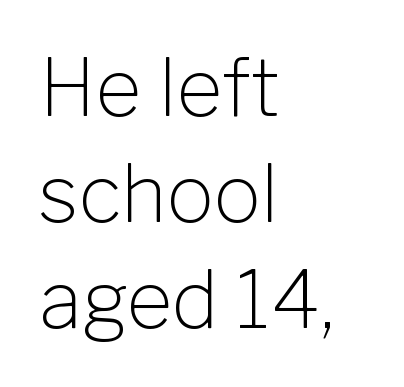
The image shows 79 px light sans-serif type, upright; set left-aligned, normal line spacing (1.34x), normal letter spacing, not underlined; low stroke contrast and a medium x-height.
